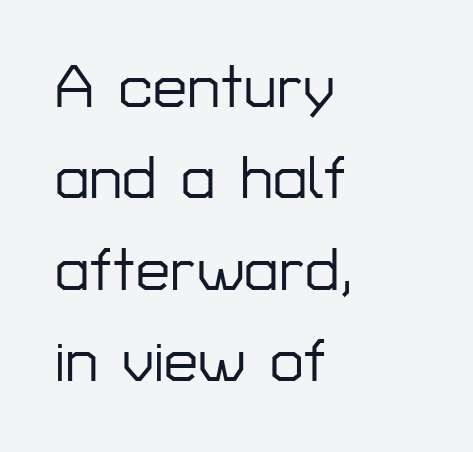
Q: Is the text italic (slanted)? A: No, it is upright.
Q: Is the typeface a serif or a sans-serif typeface? A: Sans-serif.
Q: Is the text underlined? A: No.
Q: How is the paragraph aligned? A: Left-aligned.
Q: Is the spacing between letters normal or unusually wide? A: Normal.
Q: Is the spacing between lines tight, normal or loose? A: Normal.
Q: Width (condensed, normal, or wide)? A: Normal.
Q: Stroke contrast? A: Low.
Q: x-height? A: Medium.
Q: Monospaced? A: No.
